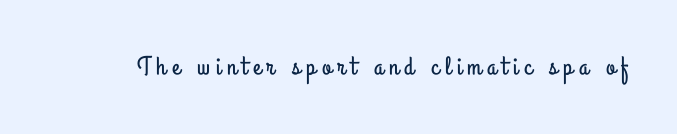
These lines have a slow, spaced-out rhythm from letter to letter. The strip under each line holds only bare page. The letters stand upright; this is a roman face.
